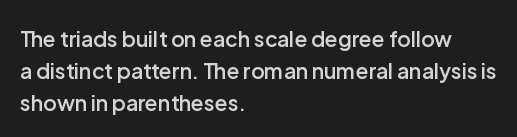
The image shows 21 px text type, upright; set left-aligned, normal line spacing (1.52x), normal letter spacing, not underlined.
